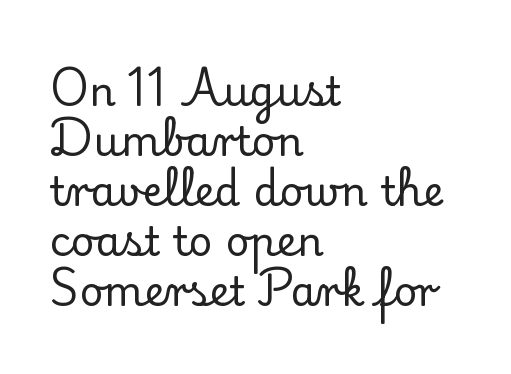
Q: Is the text italic (slanted)? A: No, it is upright.
Q: Is the typeface a serif or a sans-serif typeface? A: Serif.
Q: Is the text underlined? A: No.
Q: How is the paragraph aligned? A: Left-aligned.
Q: Is the spacing between letters normal or unusually wide? A: Normal.
Q: Width (condensed, normal, or wide)? A: Normal.
Q: Stroke contrast? A: Low.
Q: x-height? A: Small.
Q: Monospaced? A: No.
